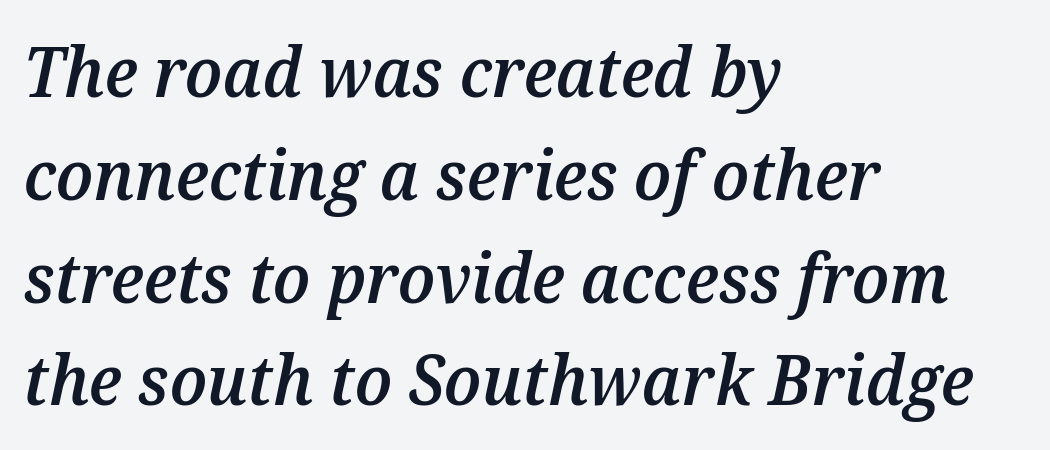
Q: Is the text bold? A: Semi-bold.
Q: Is the text italic (slanted)? A: Yes, it leans right by about 12 degrees.
Q: Is the text underlined? A: No.
Q: How is the paragraph aligned? A: Left-aligned.
Q: Is the spacing between letters normal or unusually wide? A: Normal.
Q: Is the spacing between lines tight, normal or loose? A: Normal.
Q: Width (condensed, normal, or wide)? A: Normal.
Q: Stroke contrast? A: Medium.
Q: x-height? A: Medium.
Q: Monospaced? A: No.
